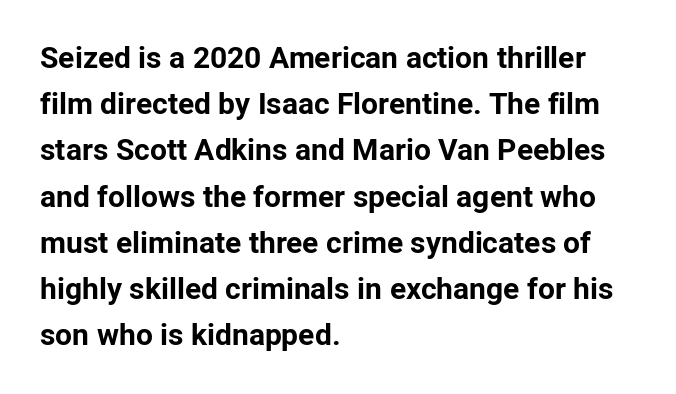
In terms of letterform style, serifs are entirely absent. Only glyphs here, with clear space below each row. Summary of weight: heavy, a full bold. The lettering stays uniformly vertical, giving the passage a roman look. Spacing verdict: proportional, widths tailored to each character.
